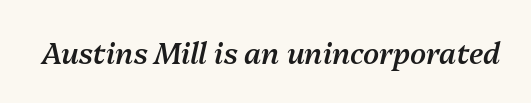
The image shows 29 px semibold type, italic (leaning right); set normal letter spacing, not underlined; medium stroke contrast and a medium x-height.
